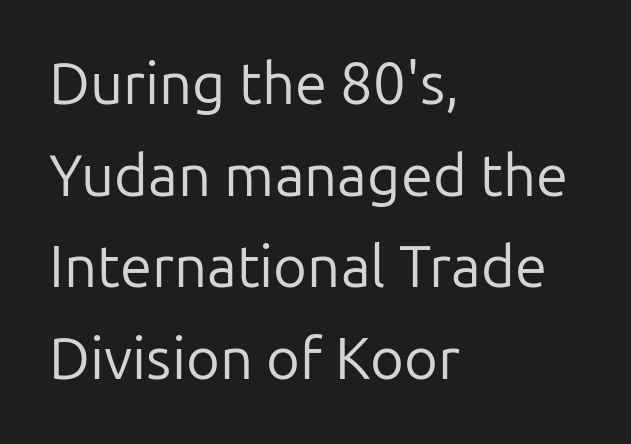
A bare baseline throughout the passage. Proportional: the letters do not fall into vertical columns. A typesetter would mark this as roman, not italic. Examine the stroke ends and you'll find no serifs.
